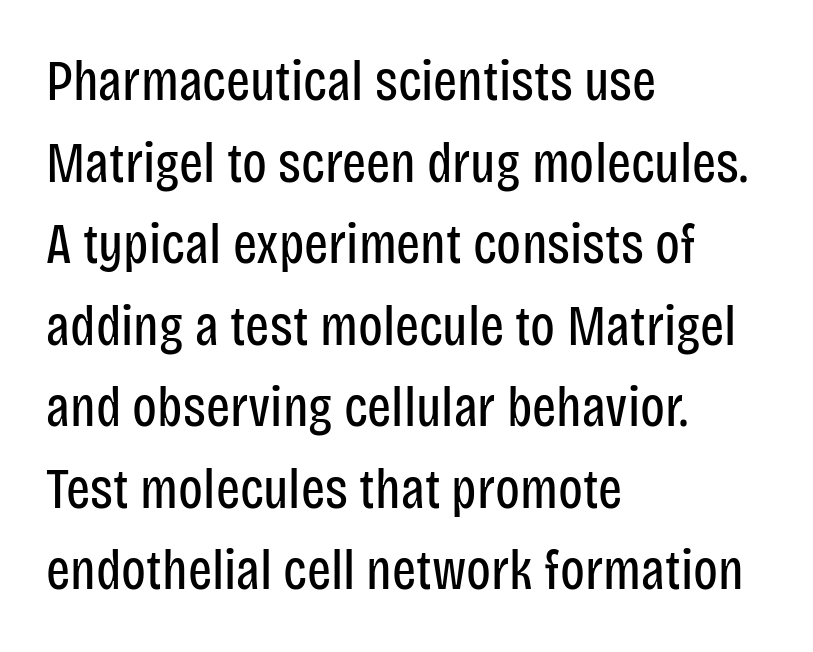
Each letter keeps its own natural width here, so spacing adapts to shape. The compositor pushed each line to the left boundary. Font category for this specimen: sans-serif. Short note: letters normally spaced.
